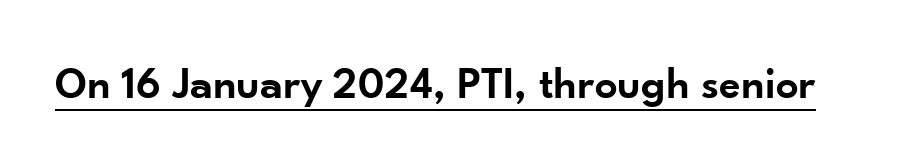
Q: Is the text bold? A: Semi-bold.
Q: Is the text italic (slanted)? A: No, it is upright.
Q: Is the typeface a serif or a sans-serif typeface? A: Sans-serif.
Q: Is the text underlined? A: Yes.
Q: Is the spacing between letters normal or unusually wide? A: Normal.
Q: Width (condensed, normal, or wide)? A: Normal.
Q: Stroke contrast? A: Low.
Q: x-height? A: Small.
Q: Monospaced? A: No.
